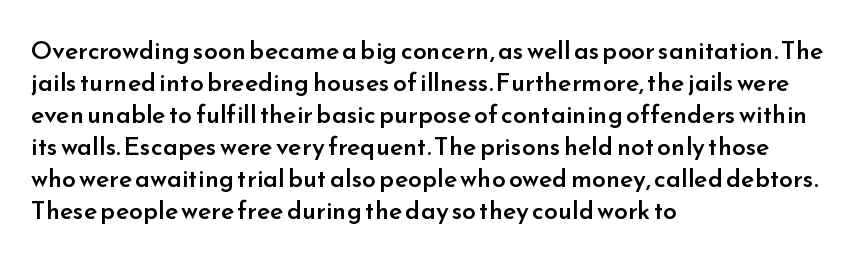
Tracking value appears to be zero — textbook default spacing. Weight check: semibold — heavier than regular, not quite bold. Line starts are locked; line ends wander. How would I describe the line gaps? Plain and ordinary. The gap between lines stays unmarked. Posture: straight, roman, zero tilt.
